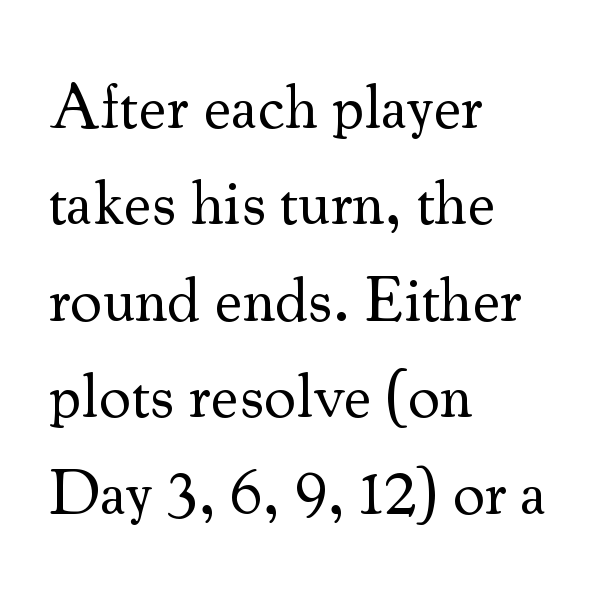
{"serif": "yes", "italic": "no", "bold": "no", "weight": "regular", "width": "normal", "stroke_contrast": "medium", "x_height": "small", "monospaced": "no", "underline": "no", "align": "left", "line_spacing": "normal", "line_spacing_ratio": 1.53, "letter_spacing": "normal", "letter_spacing_em": 0.0, "glyph_px": 63}
